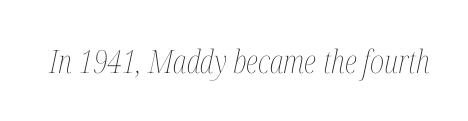
The image shows 32 px thin, condensed type, italic (leaning right); set normal letter spacing, not underlined; medium stroke contrast and a medium x-height.
